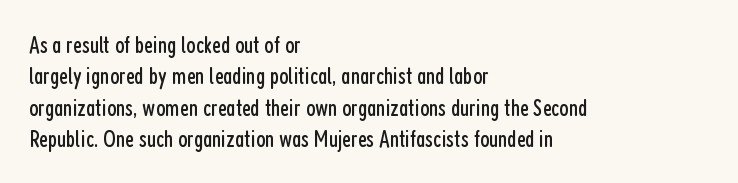
What stands out about the letter spacing? Nothing — it is the standard amount. Unmarked baselines from the first word to the last. The rendering anchors every line to the left-hand side. Regarding leading, the lines here are spaced in the standard way. Compared with a typical body face, this is equally light or lighter still. In terms of posture, this sample is upright.
